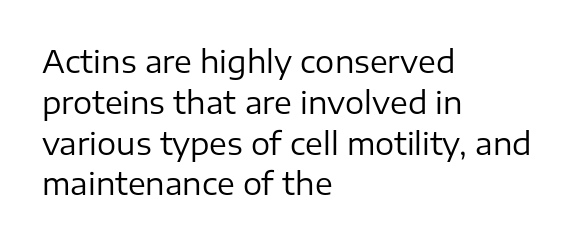
The image shows 30 px regular-weight sans-serif type, upright; set left-aligned, normal line spacing (1.36x), normal letter spacing, not underlined; low stroke contrast and a medium x-height.
